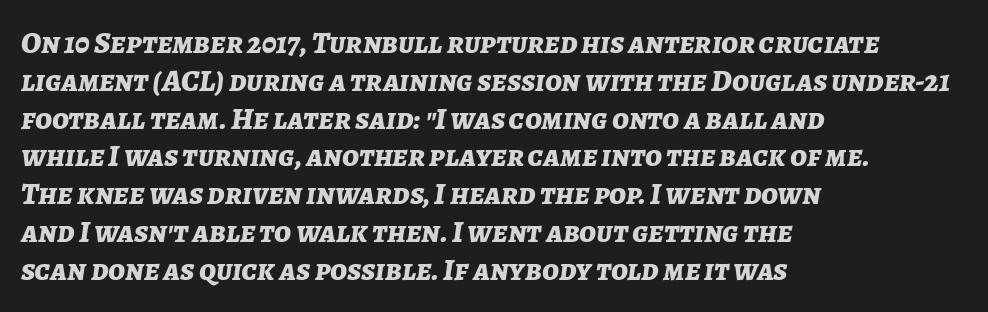
Is the letter spacing exaggerated? No — it looks like the ordinary default. This sample is left-justified, so line endings fall wherever the words run out. You could not count columns in this text — the font is proportionally spaced. Beneath every word, the page is bare. The font is running at its bold setting. The lettering tilts uniformly, giving the passage an italic look.
